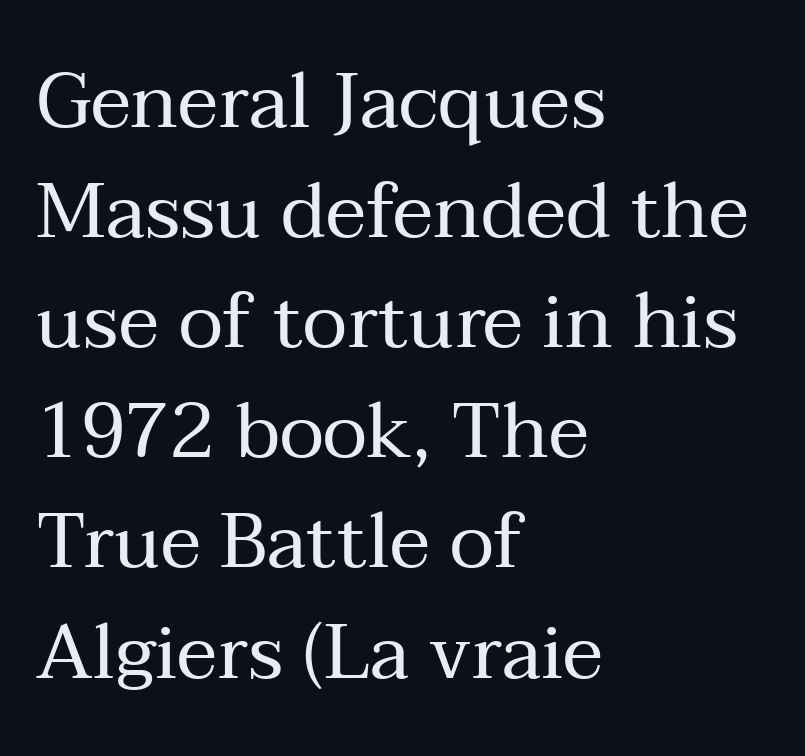
Where is the straight margin? On the left. Character widths vary here, with narrow letters taking less room than wide ones. The vertical gap from one line to the next is medium. The weight tops out at a normal text grade. Nothing unusual about the tracking: characters are spaced as the font intends. Italic? Not at all — the glyphs are vertical.
